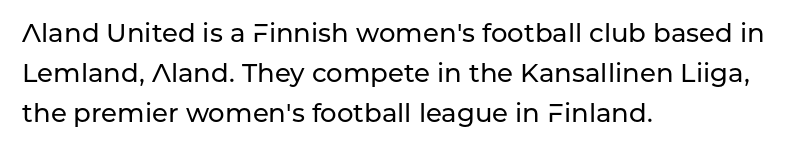
The image shows 26 px text type, upright; set left-aligned, normal line spacing (1.53x), normal letter spacing, not underlined.
